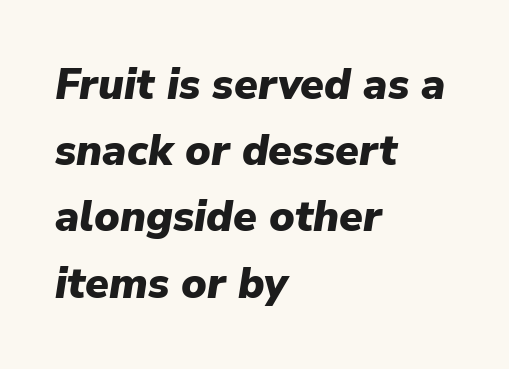
The image shows 43 px heavy type, italic (leaning right); set left-aligned, normal line spacing (1.54x), normal letter spacing, not underlined; low stroke contrast and a medium x-height.
